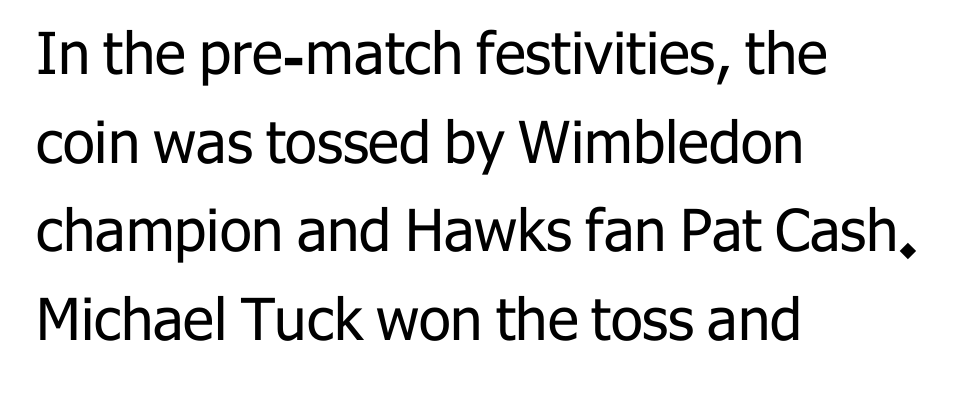
This sample uses plain, unmodified letter spacing. The weight would be labelled regular, book, light, or lighter still. Reading down the block, your eye returns to a fixed left position each line. No italicization has been applied; the sample stays upright. Underline: absent.
